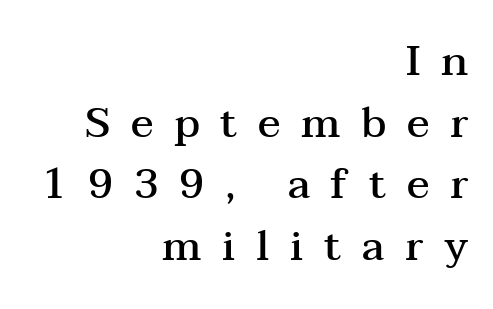
The image shows 42 px semibold, wide serif type, upright; set right-aligned, normal line spacing (1.47x), unusually wide letter spacing (+0.49 em), not underlined; medium stroke contrast and a medium x-height.
